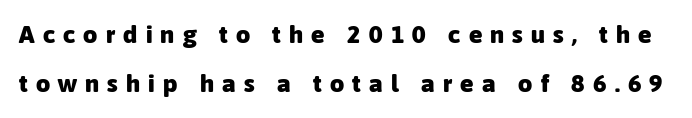
Q: Is the text bold? A: Yes.
Q: Is the text italic (slanted)? A: No, it is upright.
Q: Is the text underlined? A: No.
Q: Is the spacing between letters normal or unusually wide? A: Unusually wide.
Q: Is the spacing between lines tight, normal or loose? A: Loose.
